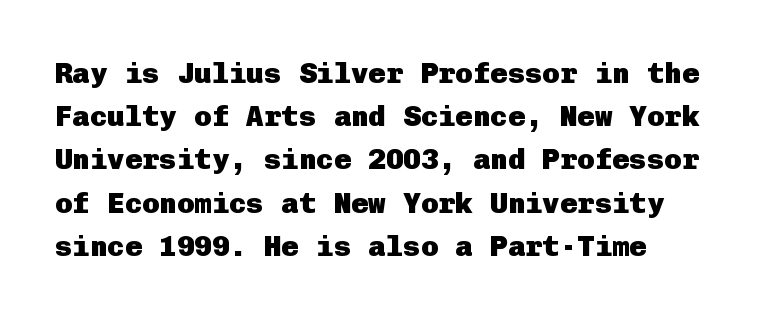
The image shows 29 px heavy sans-serif type, upright; set left-aligned, normal line spacing (1.49x), normal letter spacing, not underlined; low stroke contrast and a medium x-height.
